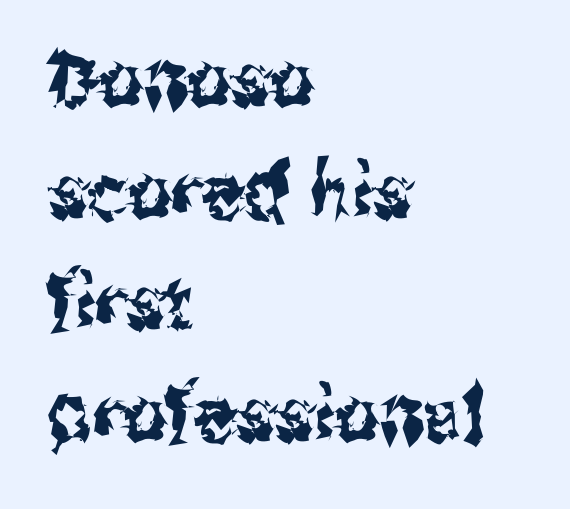
Posture: vertical. How are the letters spaced? Ordinarily, with no added tracking. Only glyphs here, with clear space below each row. Note the varied advance widths — an 'i' is clearly narrower than an 'm'. Are there feet on the stems? There aren't — it's a sans.
